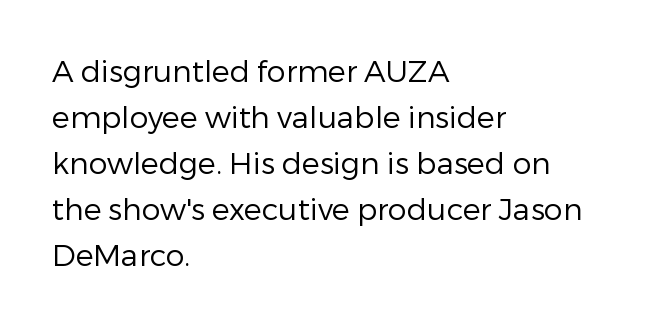
The image shows 30 px regular-weight sans-serif type, upright; set left-aligned, normal line spacing (1.53x), normal letter spacing, not underlined; low stroke contrast and a medium x-height.
